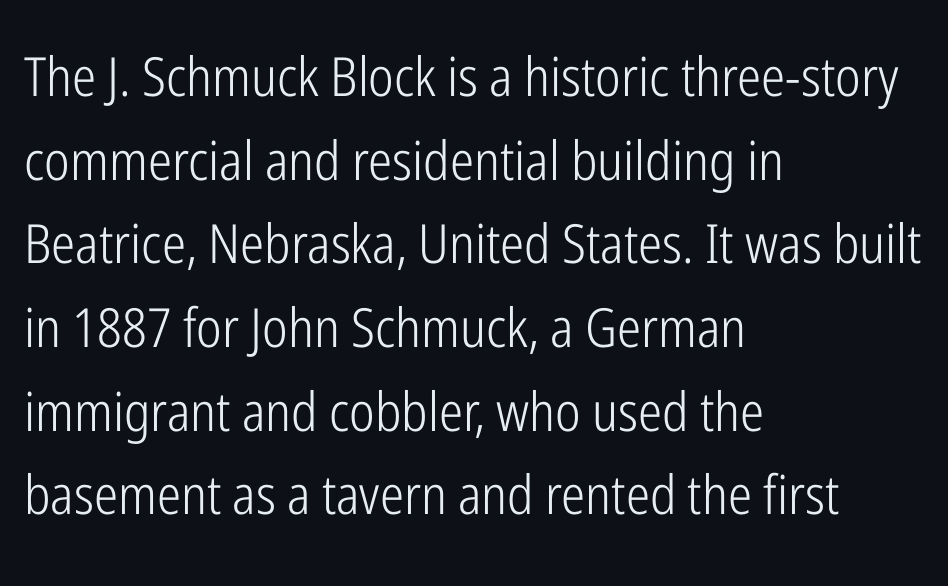
{"serif": "no", "italic": "no", "bold": "no", "weight": "light", "width": "condensed", "stroke_contrast": "low", "x_height": "medium", "monospaced": "no", "underline": "no", "align": "left", "line_spacing": "normal", "line_spacing_ratio": 1.55, "letter_spacing": "normal", "letter_spacing_em": 0.0, "glyph_px": 54}
